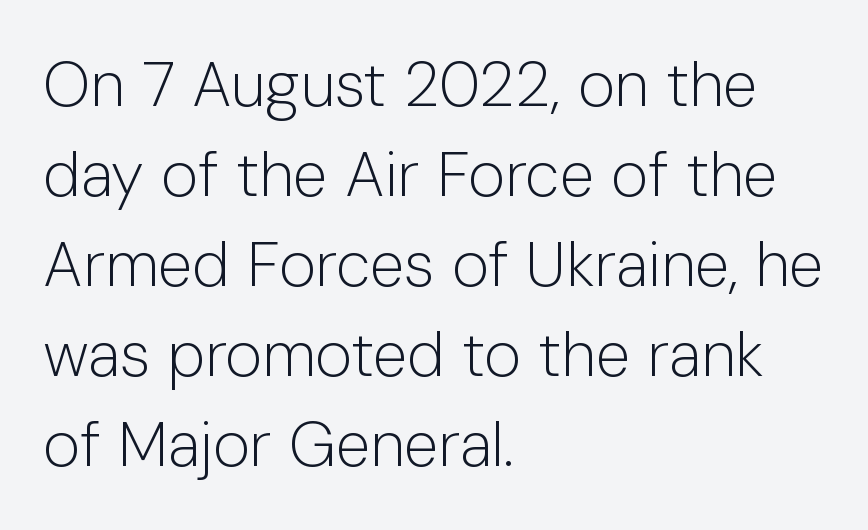
Q: Is the text bold? A: No.
Q: Is the text italic (slanted)? A: No, it is upright.
Q: Is the typeface a serif or a sans-serif typeface? A: Sans-serif.
Q: Is the text underlined? A: No.
Q: How is the paragraph aligned? A: Left-aligned.
Q: Is the spacing between letters normal or unusually wide? A: Normal.
Q: Is the spacing between lines tight, normal or loose? A: Normal.
Q: Width (condensed, normal, or wide)? A: Normal.
Q: Stroke contrast? A: Low.
Q: x-height? A: Medium.
Q: Monospaced? A: No.
